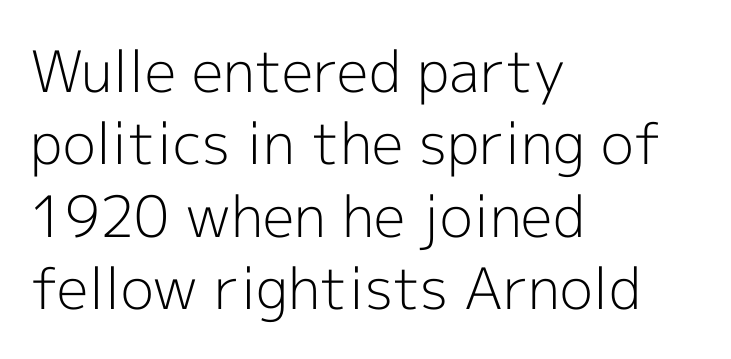
Q: Is the text bold? A: No.
Q: Is the text italic (slanted)? A: No, it is upright.
Q: Is the typeface a serif or a sans-serif typeface? A: Sans-serif.
Q: Is the text underlined? A: No.
Q: How is the paragraph aligned? A: Left-aligned.
Q: Is the spacing between letters normal or unusually wide? A: Normal.
Q: Is the spacing between lines tight, normal or loose? A: Normal.
Q: Width (condensed, normal, or wide)? A: Normal.
Q: x-height? A: Medium.
Q: Monospaced? A: No.
